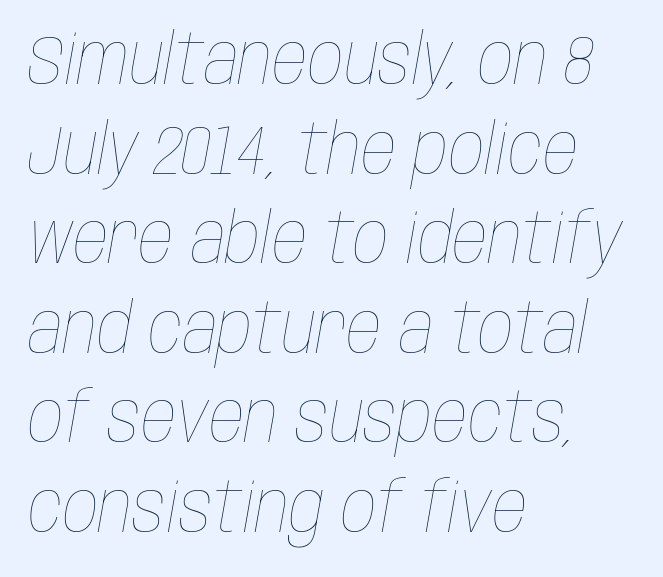
Q: Is the text bold? A: No.
Q: Is the text italic (slanted)? A: Yes, it leans right by about 10 degrees.
Q: Is the text underlined? A: No.
Q: How is the paragraph aligned? A: Left-aligned.
Q: Is the spacing between letters normal or unusually wide? A: Normal.
Q: Is the spacing between lines tight, normal or loose? A: Normal.
Q: Width (condensed, normal, or wide)? A: Condensed.
Q: Stroke contrast? A: Low.
Q: x-height? A: Large.
Q: Monospaced? A: No.
